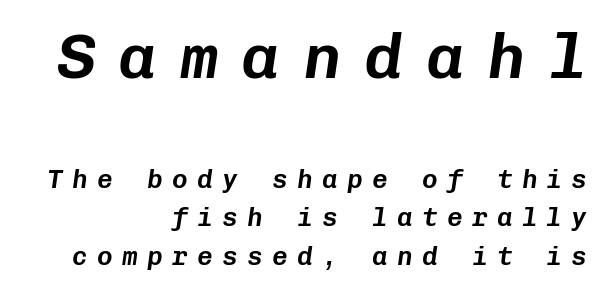
The image shows 64 px text type, italic (leaning right), monospaced; set right-aligned, normal line spacing (1.48x), unusually wide letter spacing (+0.36 em), not underlined; the first (top) block is 2.46x larger; low stroke contrast and a medium x-height.
